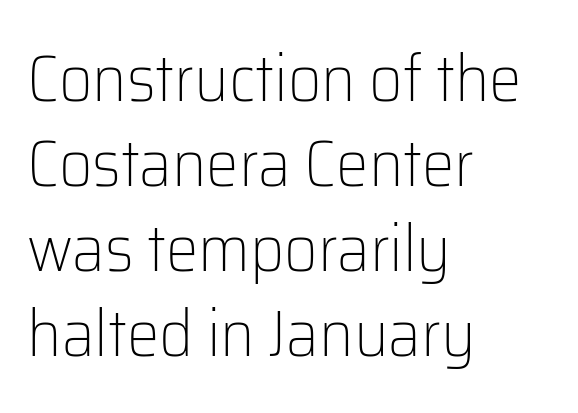
{"serif": "no", "italic": "no", "bold": "no", "weight": "light", "width": "normal", "stroke_contrast": "low", "x_height": "medium", "monospaced": "no", "underline": "no", "align": "left", "line_spacing": "normal", "line_spacing_ratio": 1.31, "letter_spacing": "normal", "letter_spacing_em": 0.0, "glyph_px": 65}
